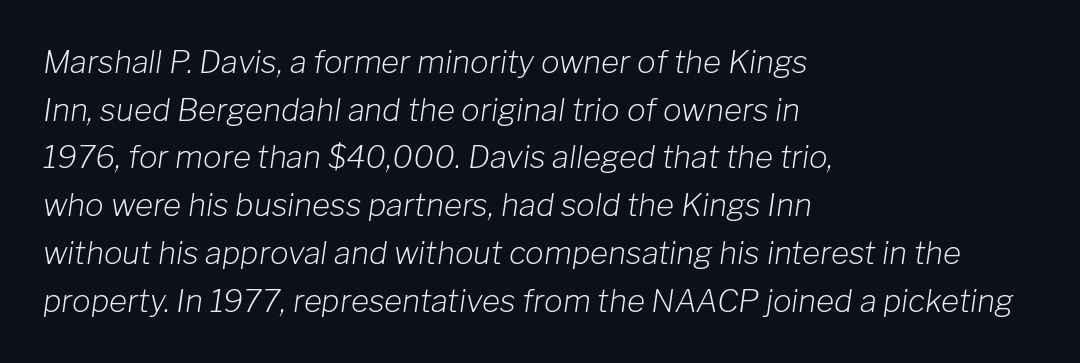
Q: Is the text bold? A: No.
Q: Is the text italic (slanted)? A: Yes, it leans right by about 8 degrees.
Q: Is the text underlined? A: No.
Q: How is the paragraph aligned? A: Left-aligned.
Q: Is the spacing between letters normal or unusually wide? A: Normal.
Q: Is the spacing between lines tight, normal or loose? A: Normal.
Q: Width (condensed, normal, or wide)? A: Normal.
Q: Stroke contrast? A: Low.
Q: x-height? A: Medium.
Q: Monospaced? A: No.
